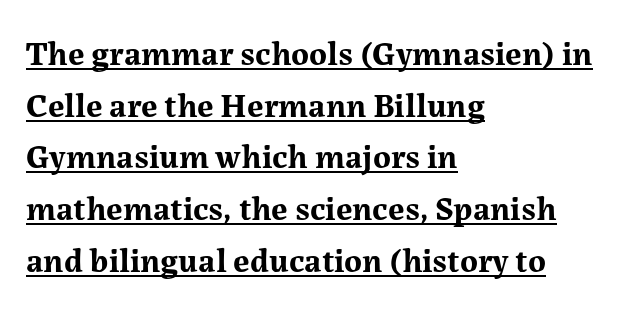
Q: Is the text bold? A: Yes.
Q: Is the text italic (slanted)? A: No, it is upright.
Q: Is the typeface a serif or a sans-serif typeface? A: Serif.
Q: Is the text underlined? A: Yes.
Q: How is the paragraph aligned? A: Left-aligned.
Q: Is the spacing between letters normal or unusually wide? A: Normal.
Q: Is the spacing between lines tight, normal or loose? A: Normal.
Q: Width (condensed, normal, or wide)? A: Normal.
Q: Stroke contrast? A: Medium.
Q: x-height? A: Medium.
Q: Monospaced? A: No.
